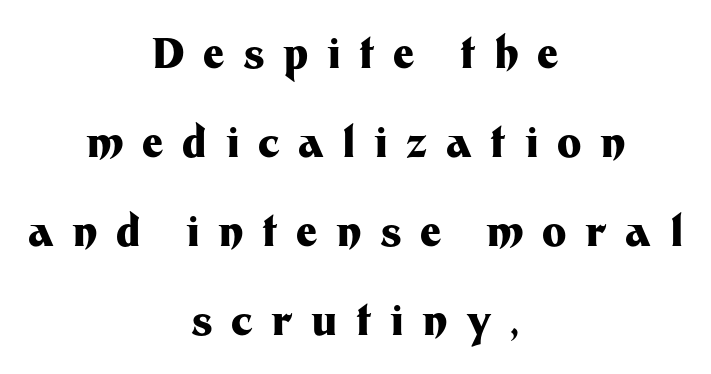
Caption: multi-line text, centered on the measure. Does the weight exceed regular? Yes, all the way to bold. Do the characters align in a grid? No, the font is proportional. Classification — sans serif.
